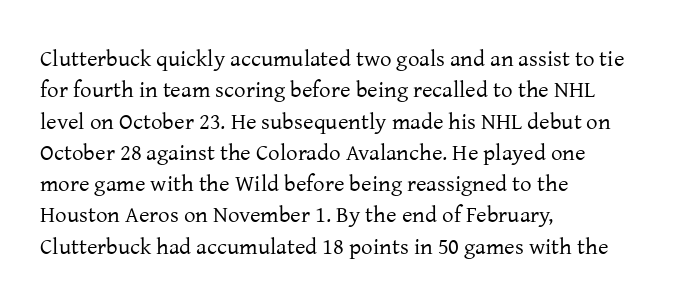
{"italic": "no", "bold": "no", "underline": "no", "align": "left", "line_spacing": "normal", "line_spacing_ratio": 1.36, "letter_spacing": "normal", "letter_spacing_em": 0.0, "glyph_px": 23}
